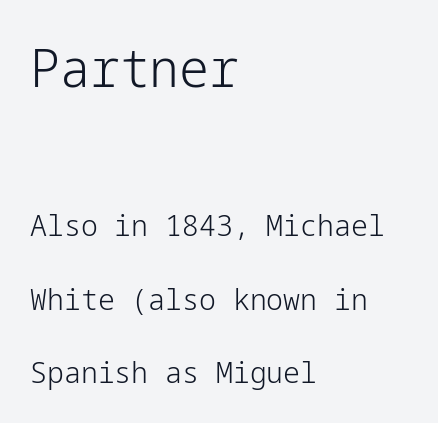
{"serif": "no", "italic": "no", "bold": "no", "weight": "light", "width": "normal", "stroke_contrast": "low", "x_height": "medium", "underline": "no", "align": "left", "line_spacing": "loose", "line_spacing_ratio": 2.46, "letter_spacing": "normal", "letter_spacing_em": 0.0, "larger_block": "first", "size_ratio": 1.77, "glyph_px": 53}
